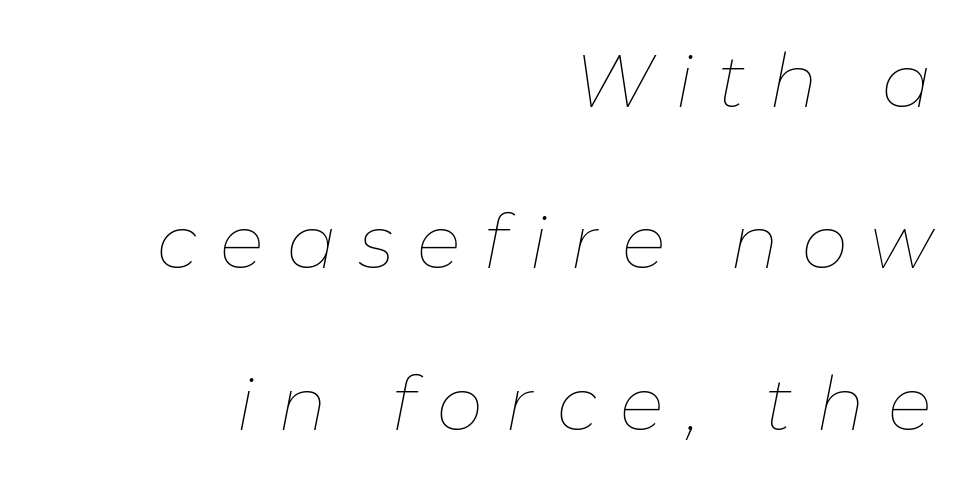
The image shows 74 px thin type, italic (leaning right); set right-aligned, loose line spacing (2.18x), unusually wide letter spacing (+0.31 em), not underlined; low stroke contrast and a medium x-height.
